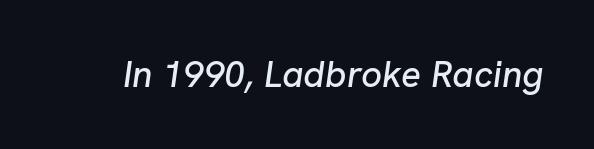
Slant detected: the letters are inclined. The space beneath each line is pristine and unruled. Does extra space separate the letters? No, they use regular spacing. Think of a printed novel: that variable character pitch is what you see here.
